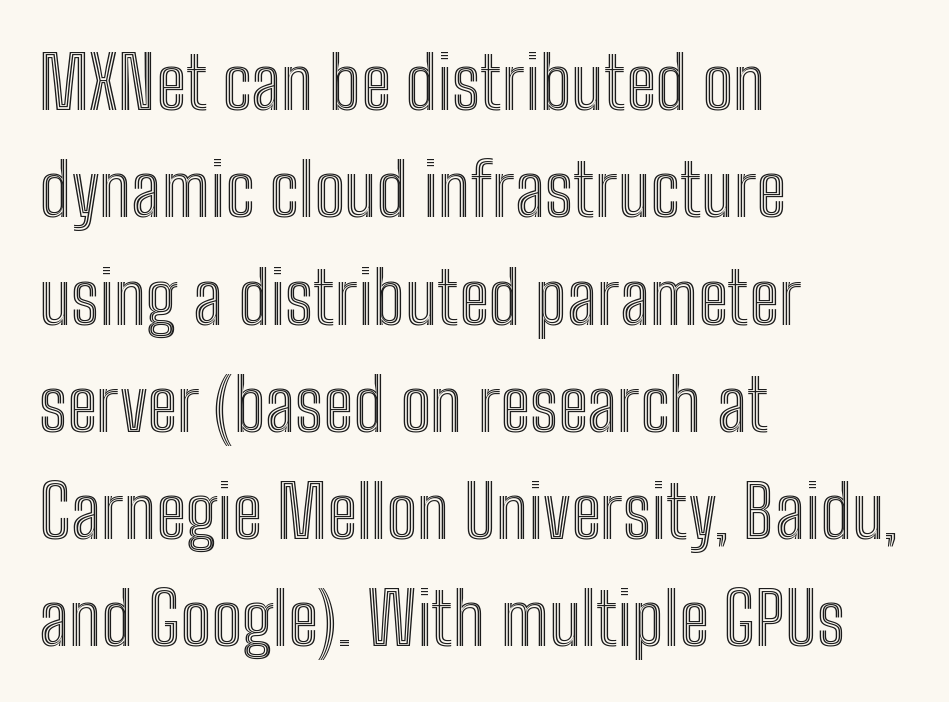
Q: Is the text italic (slanted)? A: No, it is upright.
Q: Is the text underlined? A: No.
Q: How is the paragraph aligned? A: Left-aligned.
Q: Is the spacing between letters normal or unusually wide? A: Normal.
Q: Is the spacing between lines tight, normal or loose? A: Normal.
Q: Width (condensed, normal, or wide)? A: Condensed.
Q: x-height? A: Medium.
Q: Monospaced? A: No.
